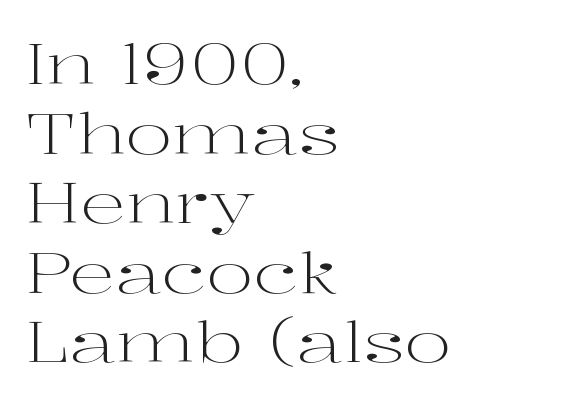
The image shows 57 px light, wide serif type, upright; set left-aligned, line spacing 1.22x, normal letter spacing, not underlined; high stroke contrast and a medium x-height.
